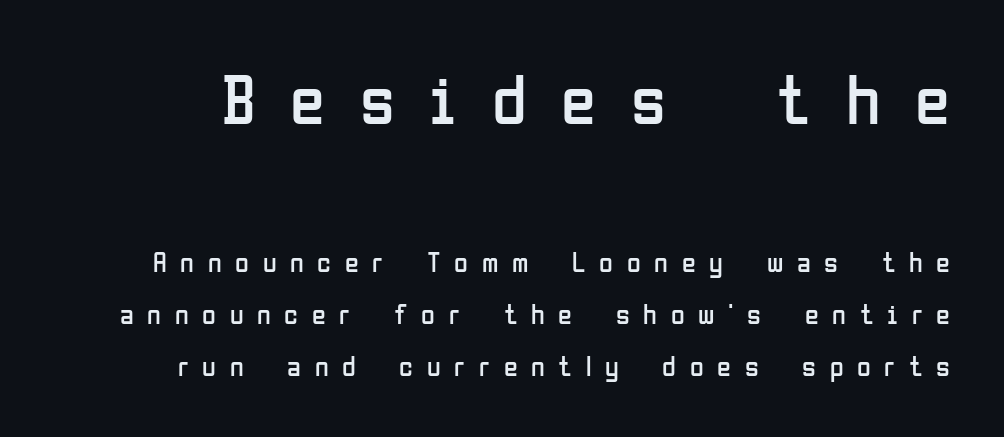
The image shows 71 px regular-weight, condensed sans-serif type, upright; set line spacing 1.87x, unusually wide letter spacing (+0.49 em), not underlined; the first (top) block is 2.54x larger; low stroke contrast and a medium x-height.
